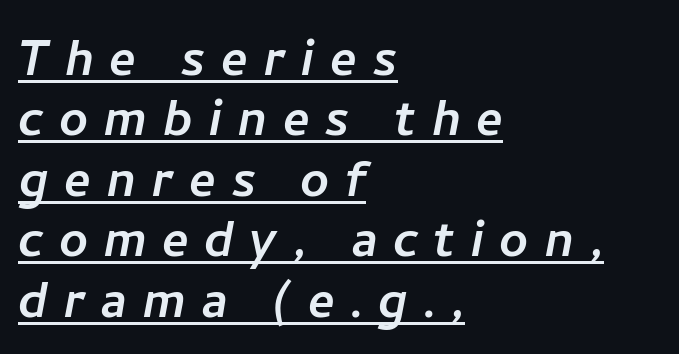
{"serif": "no", "width": "normal", "stroke_contrast": "low", "x_height": "medium", "monospaced": "no", "underline": "yes", "align": "left", "line_spacing": "tight", "line_spacing_ratio": 0.96, "letter_spacing": "wide", "letter_spacing_em": 0.24, "glyph_px": 63}
